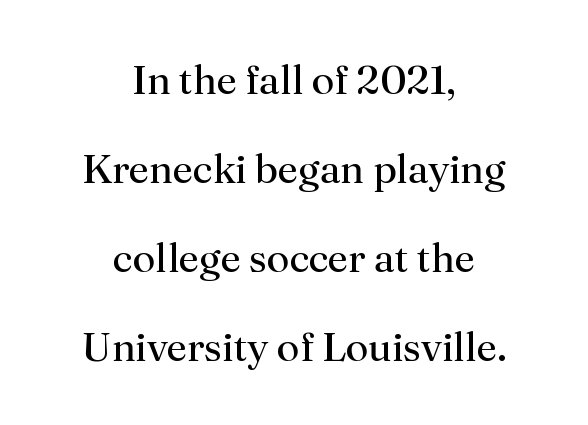
The image shows 41 px regular-weight serif type, upright; set centered, loose line spacing (2.17x), normal letter spacing, not underlined; medium stroke contrast and a small x-height.
